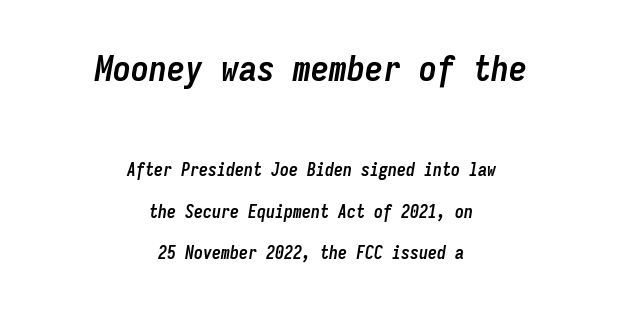
{"italic": "yes", "lean": "right", "slant_degrees": 9, "bold": "yes", "weight": "semibold", "width": "condensed", "stroke_contrast": "low", "x_height": "medium", "monospaced": "yes", "underline": "no", "align": "center", "line_spacing": "loose", "line_spacing_ratio": 2.31, "letter_spacing": "normal", "letter_spacing_em": 0.0, "larger_block": "first", "size_ratio": 2.0, "glyph_px": 36}
